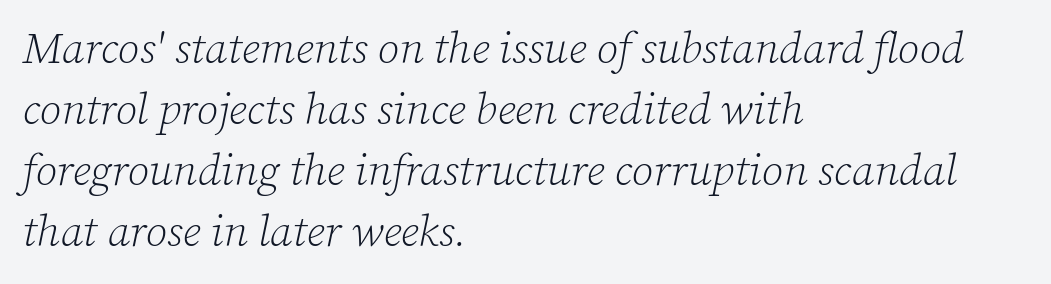
The image shows 44 px light serif type, italic (leaning right); set left-aligned, normal line spacing (1.39x), normal letter spacing, not underlined; low stroke contrast and a medium x-height.
